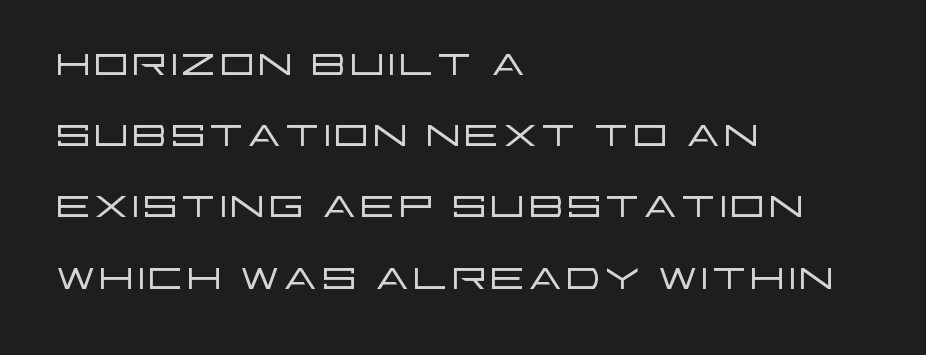
The image shows 57 px light, wide sans-serif type, upright; set left-aligned, normal line spacing (1.25x), normal letter spacing, not underlined; low stroke contrast and a large x-height.
